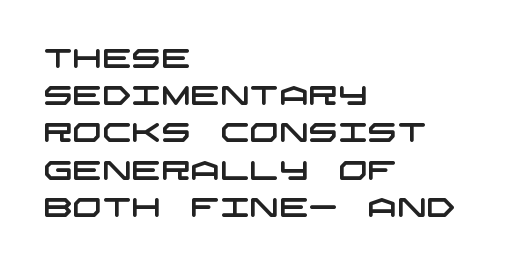
Honestly, the row spacing looks completely unremarkable. Anything drawn beneath the words? Only blank space. The compositor pushed each line to the left boundary. Words appear dense and cohesive because spacing is normal.
